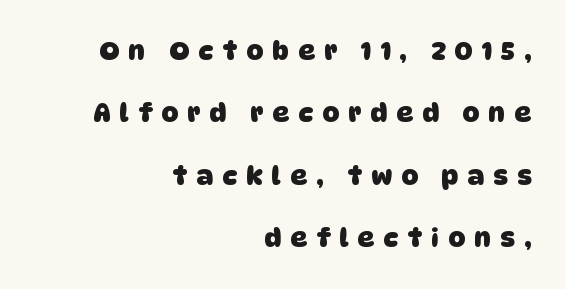
Q: Is the text bold? A: Yes.
Q: Is the text underlined? A: No.
Q: How is the paragraph aligned? A: Right-aligned.
Q: Is the spacing between letters normal or unusually wide? A: Unusually wide.
Q: Is the spacing between lines tight, normal or loose? A: Loose.
